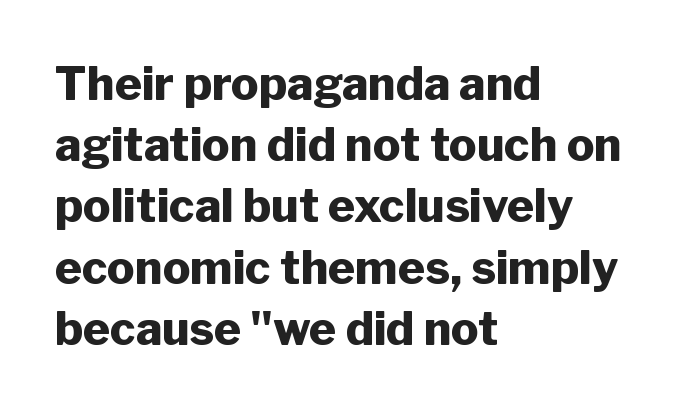
Spacing verdict: proportional, widths tailored to each character. Typeset ragged right — the left edge is the straight one. Normally led — the rows are evenly, conventionally spaced. Italic: no, the glyphs are upright roman. Bold? Absolutely — the strokes are thick and heavy. How are the letters spaced? Ordinarily, with no added tracking.
